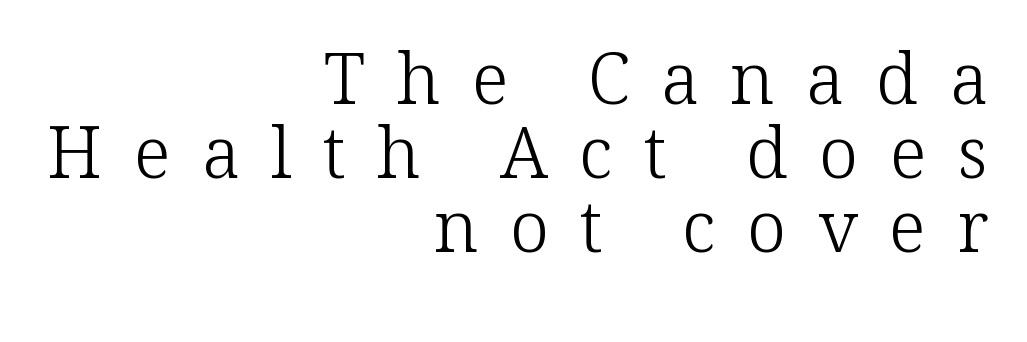
Q: Is the text bold? A: No.
Q: Is the text italic (slanted)? A: No, it is upright.
Q: Is the typeface a serif or a sans-serif typeface? A: Serif.
Q: Is the text underlined? A: No.
Q: How is the paragraph aligned? A: Right-aligned.
Q: Is the spacing between letters normal or unusually wide? A: Unusually wide.
Q: Is the spacing between lines tight, normal or loose? A: Tight.
Q: Width (condensed, normal, or wide)? A: Normal.
Q: Stroke contrast? A: Low.
Q: x-height? A: Medium.
Q: Monospaced? A: No.
